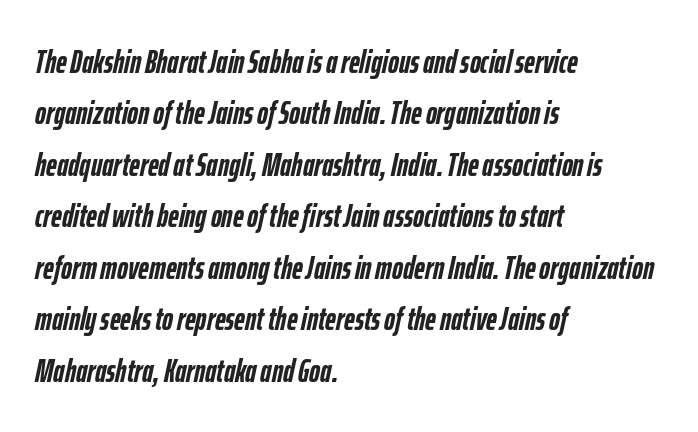
The image shows 33 px semibold, condensed type, italic (leaning right); set left-aligned, normal line spacing (1.56x), normal letter spacing, not underlined; low stroke contrast and a medium x-height.
